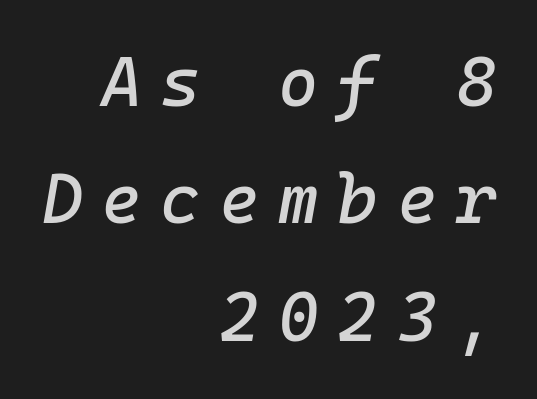
{"italic": "yes", "lean": "right", "slant_degrees": 10, "width": "normal", "stroke_contrast": "low", "x_height": "medium", "monospaced": "yes", "underline": "no", "align": "right", "line_spacing": "normal", "line_spacing_ratio": 1.7, "letter_spacing": "wide", "letter_spacing_em": 0.27, "glyph_px": 69}
